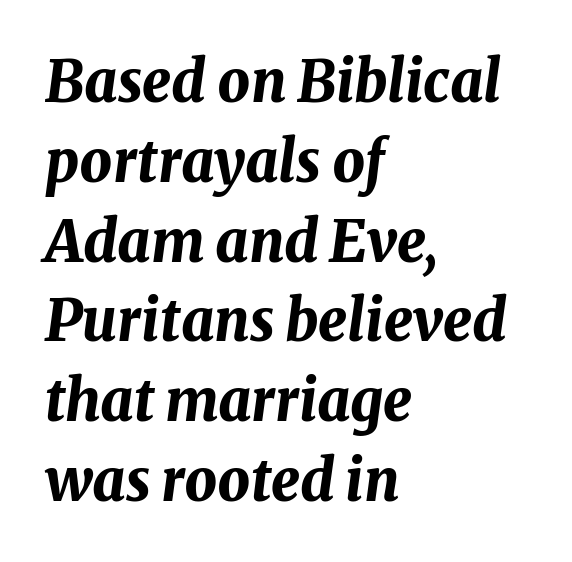
Characters follow at the spacing the type designer built in. Line starts are locked; line ends wander. Characters are canted at an angle relative to the baseline's perpendicular. Heft: maximum for text — a bold. Students, observe: this is what conventionally led text looks like. Each row of text sits above clean, open space.
